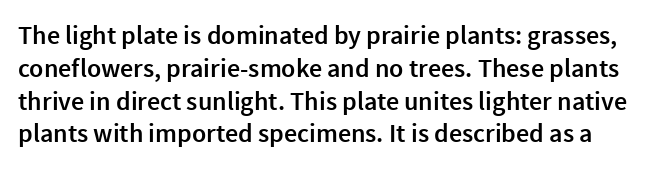
{"italic": "no", "bold": "semi", "underline": "no", "line_spacing": "normal", "line_spacing_ratio": 1.26, "letter_spacing": "normal", "letter_spacing_em": 0.0, "glyph_px": 26}
